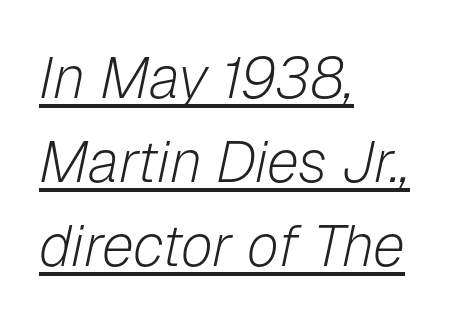
{"italic": "yes", "lean": "right", "slant_degrees": 12, "bold": "no", "weight": "light", "width": "normal", "stroke_contrast": "low", "x_height": "medium", "monospaced": "no", "underline": "yes", "align": "left", "line_spacing": "normal", "line_spacing_ratio": 1.45, "letter_spacing": "normal", "letter_spacing_em": 0.0, "glyph_px": 58}
